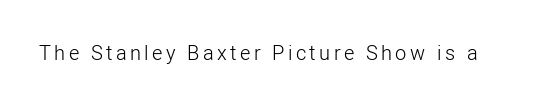
The type sits square on the baseline with zero lean. The strip under each line holds only bare page. Is the stroke heavy? The answer is a plain regular-or-lighter.
